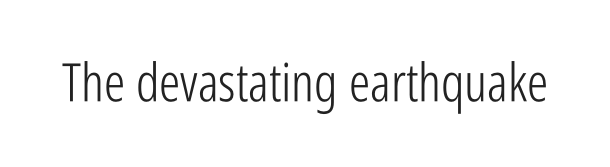
Q: Is the text bold? A: No.
Q: Is the text italic (slanted)? A: No, it is upright.
Q: Is the typeface a serif or a sans-serif typeface? A: Sans-serif.
Q: Is the text underlined? A: No.
Q: Is the spacing between letters normal or unusually wide? A: Normal.
Q: Width (condensed, normal, or wide)? A: Condensed.
Q: Stroke contrast? A: Low.
Q: x-height? A: Medium.
Q: Monospaced? A: No.
